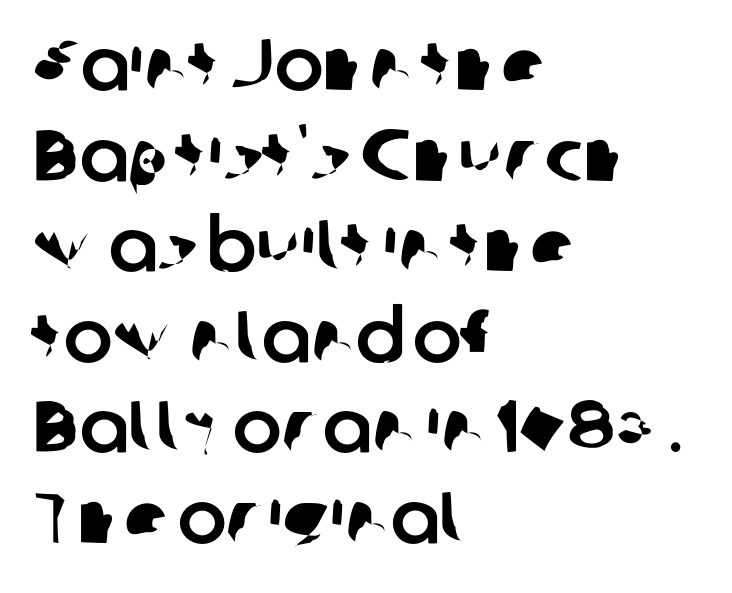
Q: Is the typeface a serif or a sans-serif typeface? A: Sans-serif.
Q: Is the text underlined? A: No.
Q: How is the paragraph aligned? A: Left-aligned.
Q: Is the spacing between letters normal or unusually wide? A: Normal.
Q: Width (condensed, normal, or wide)? A: Normal.
Q: Stroke contrast? A: Low.
Q: x-height? A: Medium.
Q: Monospaced? A: No.
